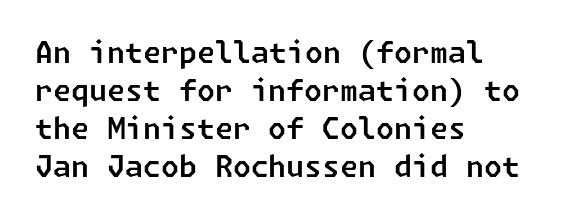
{"serif": "no", "width": "normal", "stroke_contrast": "low", "x_height": "medium", "underline": "no", "align": "left", "line_spacing": "normal", "line_spacing_ratio": 1.31, "letter_spacing": "normal", "letter_spacing_em": 0.0, "glyph_px": 29}
